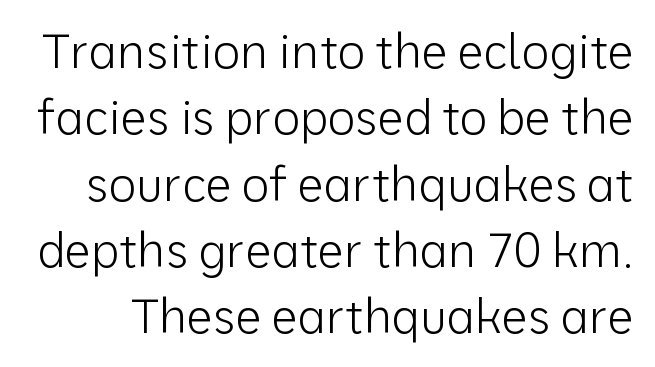
{"serif": "no", "italic": "no", "bold": "no", "weight": "light", "width": "normal", "stroke_contrast": "low", "x_height": "medium", "monospaced": "no", "underline": "no", "line_spacing": "normal", "line_spacing_ratio": 1.41, "letter_spacing": "normal", "letter_spacing_em": 0.0, "glyph_px": 47}
